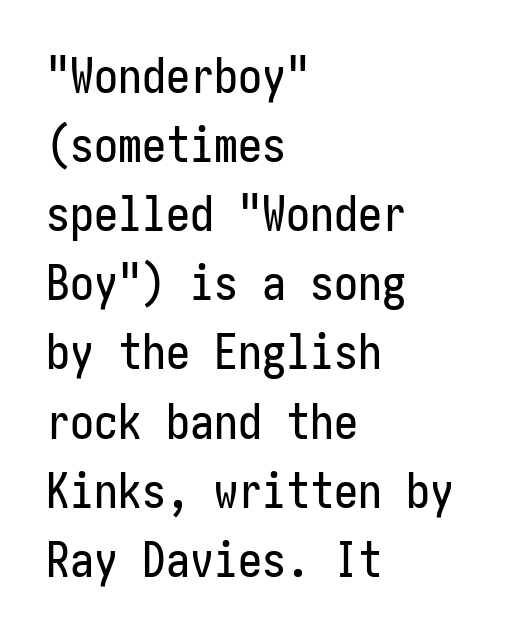
Q: Is the text italic (slanted)? A: No, it is upright.
Q: Is the typeface a serif or a sans-serif typeface? A: Sans-serif.
Q: Is the text underlined? A: No.
Q: How is the paragraph aligned? A: Left-aligned.
Q: Is the spacing between letters normal or unusually wide? A: Normal.
Q: Is the spacing between lines tight, normal or loose? A: Normal.
Q: Width (condensed, normal, or wide)? A: Condensed.
Q: Stroke contrast? A: Low.
Q: x-height? A: Medium.
